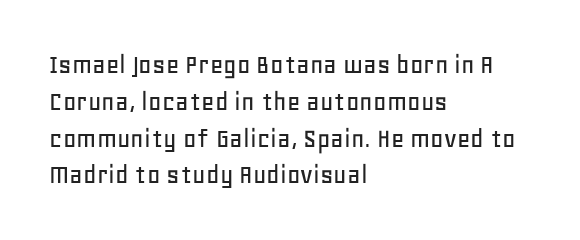
The image shows 29 px sans-serif type, upright; set left-aligned, normal line spacing (1.27x), normal letter spacing, not underlined; low stroke contrast and a large x-height.
